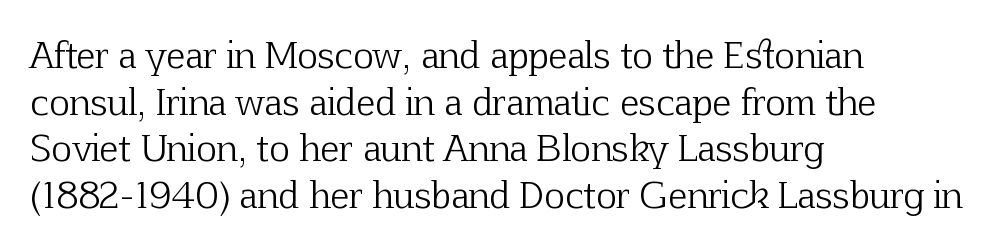
Q: Is the text bold? A: No.
Q: Is the text italic (slanted)? A: No, it is upright.
Q: Is the typeface a serif or a sans-serif typeface? A: Serif.
Q: Is the text underlined? A: No.
Q: How is the paragraph aligned? A: Left-aligned.
Q: Is the spacing between letters normal or unusually wide? A: Normal.
Q: Is the spacing between lines tight, normal or loose? A: Normal.
Q: Width (condensed, normal, or wide)? A: Normal.
Q: Stroke contrast? A: Low.
Q: x-height? A: Medium.
Q: Monospaced? A: No.
